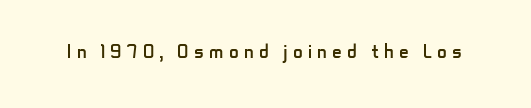
Q: Is the text bold? A: No.
Q: Is the text italic (slanted)? A: No, it is upright.
Q: Is the text underlined? A: No.
Q: Is the spacing between letters normal or unusually wide? A: Unusually wide.
